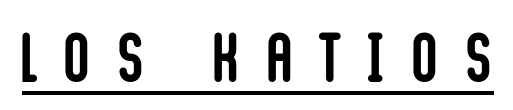
The image shows 69 px semibold, condensed sans-serif type, upright; set unusually wide letter spacing (+0.42 em), underlined; low stroke contrast and a large x-height.
